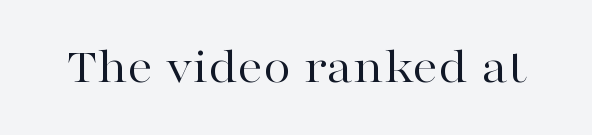
Q: Is the text bold? A: No.
Q: Is the text italic (slanted)? A: No, it is upright.
Q: Is the typeface a serif or a sans-serif typeface? A: Serif.
Q: Is the text underlined? A: No.
Q: Is the spacing between letters normal or unusually wide? A: Normal.
Q: Width (condensed, normal, or wide)? A: Wide.
Q: Stroke contrast? A: High.
Q: x-height? A: Medium.
Q: Monospaced? A: No.
